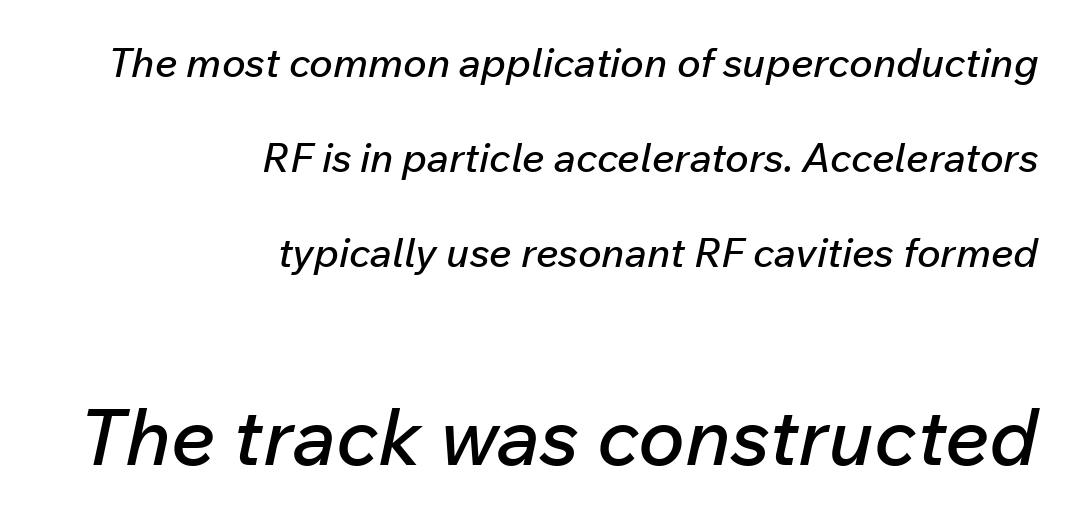
{"italic": "yes", "lean": "right", "slant_degrees": 12, "width": "normal", "stroke_contrast": "low", "x_height": "medium", "monospaced": "no", "underline": "no", "align": "right", "line_spacing": "loose", "line_spacing_ratio": 2.38, "letter_spacing": "normal", "letter_spacing_em": 0.0, "larger_block": "second", "size_ratio": 1.98, "glyph_px": 79}
